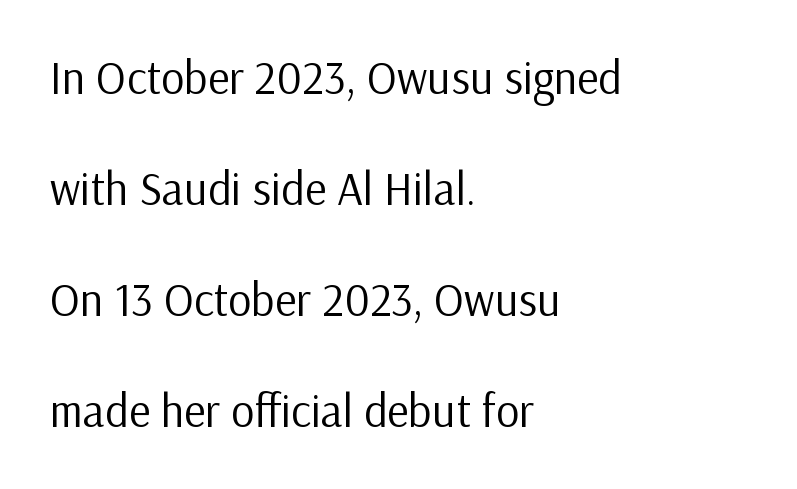
Casual observation: everything's shoved over to the left. Ascenders rise straight up at ninety degrees. Spacing verdict: proportional, widths tailored to each character. Regarding serifs, this sample does without them.
